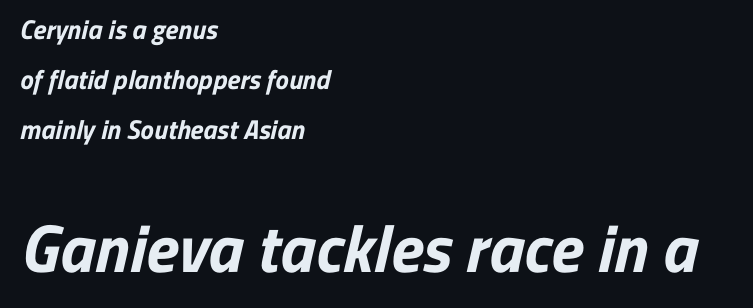
Bold? Absolutely — the strokes are thick and heavy. Standard letterfit; no display-style spreading of the glyphs. These lines are rendered in a variable-pitch font. The area under the type is left untouched.
